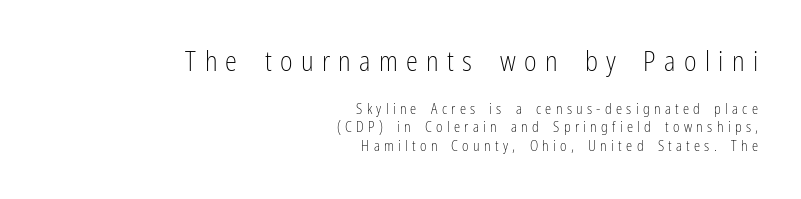
{"italic": "no", "bold": "no", "underline": "no", "align": "right", "line_spacing": "normal", "line_spacing_ratio": 1.29, "letter_spacing": "wide", "letter_spacing_em": 0.31, "larger_block": "first", "size_ratio": 1.93, "glyph_px": 27}
